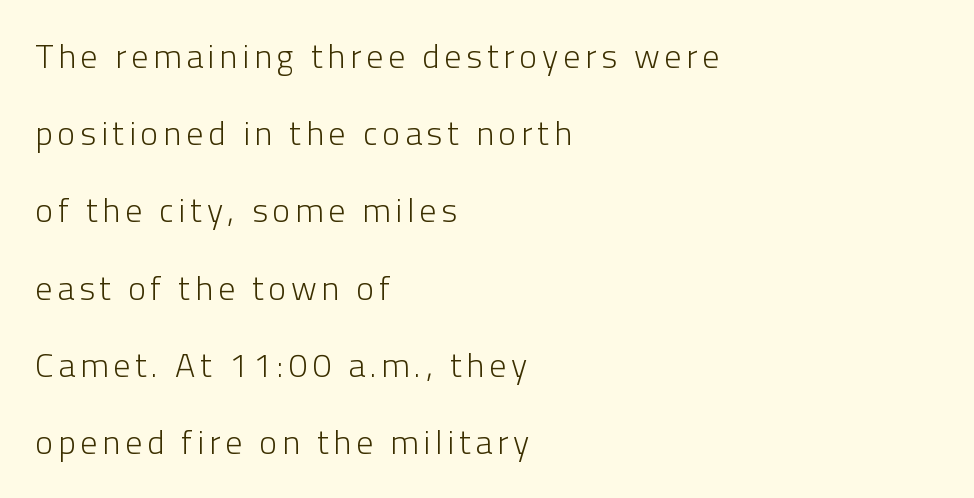
Q: Is the text bold? A: No.
Q: Is the text italic (slanted)? A: No, it is upright.
Q: Is the typeface a serif or a sans-serif typeface? A: Sans-serif.
Q: Is the text underlined? A: No.
Q: How is the paragraph aligned? A: Left-aligned.
Q: Is the spacing between lines tight, normal or loose? A: Loose.
Q: Width (condensed, normal, or wide)? A: Normal.
Q: Stroke contrast? A: Low.
Q: x-height? A: Medium.
Q: Monospaced? A: No.
